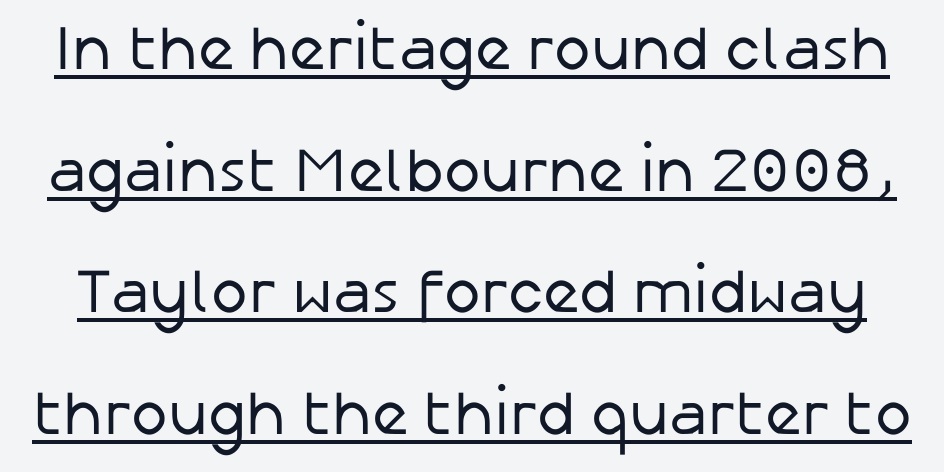
Q: Is the text bold? A: No.
Q: Is the text italic (slanted)? A: No, it is upright.
Q: Is the typeface a serif or a sans-serif typeface? A: Sans-serif.
Q: Is the text underlined? A: Yes.
Q: Is the spacing between letters normal or unusually wide? A: Normal.
Q: Is the spacing between lines tight, normal or loose? A: Loose.
Q: Width (condensed, normal, or wide)? A: Normal.
Q: Stroke contrast? A: Low.
Q: x-height? A: Medium.
Q: Monospaced? A: No.
